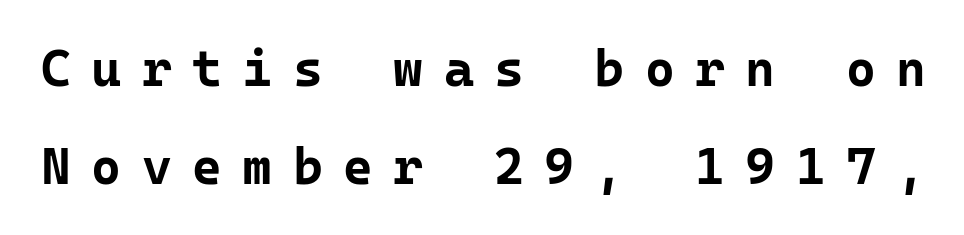
{"serif": "no", "italic": "no", "bold": "yes", "weight": "bold", "width": "normal", "stroke_contrast": "low", "x_height": "medium", "monospaced": "yes", "underline": "no", "line_spacing": "loose", "line_spacing_ratio": 1.93, "letter_spacing": "wide", "letter_spacing_em": 0.4, "glyph_px": 51}
